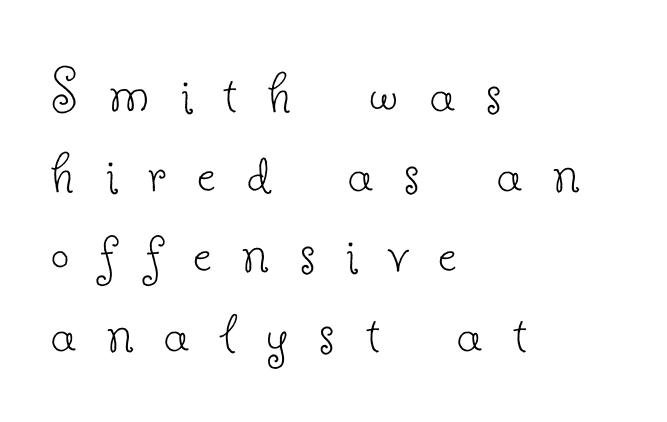
{"serif": "yes", "italic": "no", "bold": "no", "weight": "thin", "width": "normal", "stroke_contrast": "low", "x_height": "small", "monospaced": "no", "underline": "no", "align": "left", "line_spacing_ratio": 1.21, "letter_spacing": "wide", "letter_spacing_em": 0.47, "glyph_px": 66}
